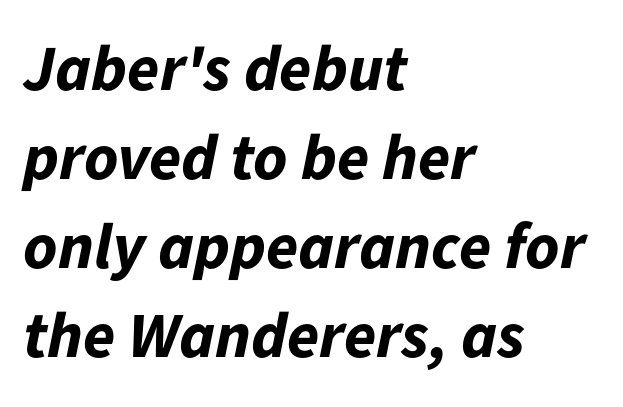
{"italic": "yes", "lean": "right", "slant_degrees": 11, "bold": "yes", "weight": "bold", "width": "normal", "stroke_contrast": "low", "x_height": "medium", "monospaced": "no", "underline": "no", "align": "left", "line_spacing": "normal", "line_spacing_ratio": 1.37, "letter_spacing": "normal", "letter_spacing_em": 0.0, "glyph_px": 65}
